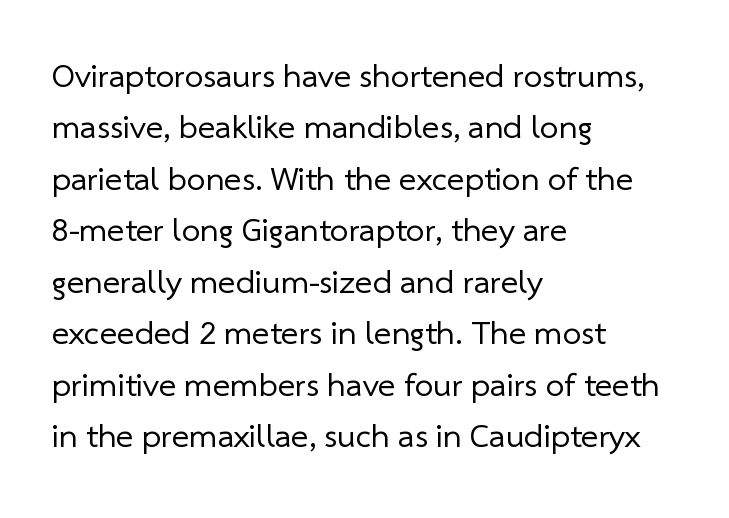
{"serif": "no", "bold": "no", "weight": "regular", "width": "normal", "stroke_contrast": "low", "x_height": "medium", "monospaced": "no", "underline": "no", "align": "left", "line_spacing": "normal", "line_spacing_ratio": 1.56, "letter_spacing": "normal", "letter_spacing_em": 0.0, "glyph_px": 33}
